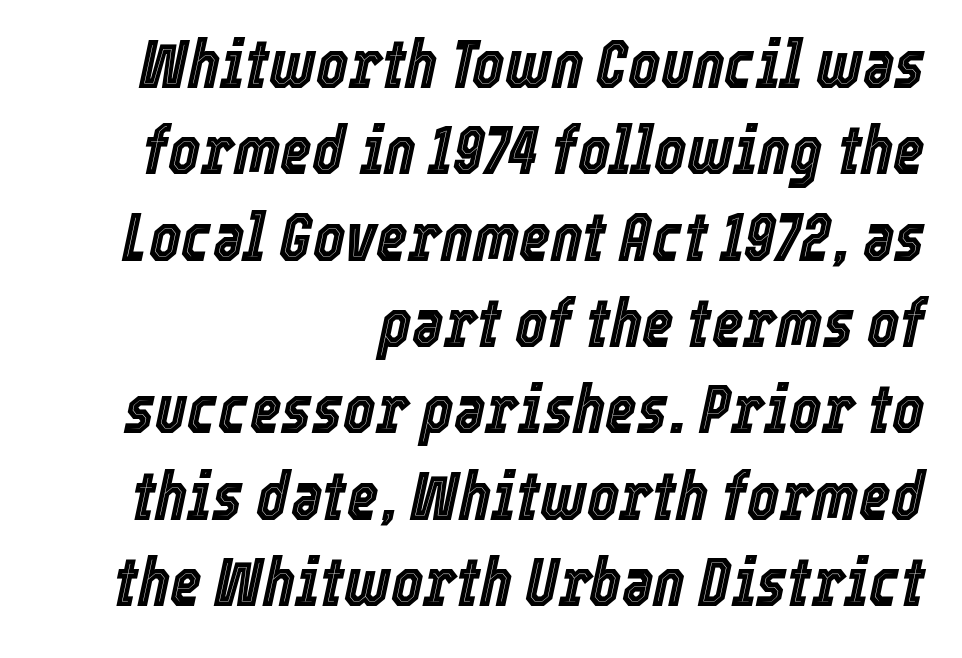
Q: Is the text italic (slanted)? A: Yes, it leans right by about 12 degrees.
Q: Is the text underlined? A: No.
Q: How is the paragraph aligned? A: Right-aligned.
Q: Is the spacing between letters normal or unusually wide? A: Normal.
Q: Is the spacing between lines tight, normal or loose? A: Normal.
Q: Width (condensed, normal, or wide)? A: Condensed.
Q: x-height? A: Medium.
Q: Monospaced? A: No.
